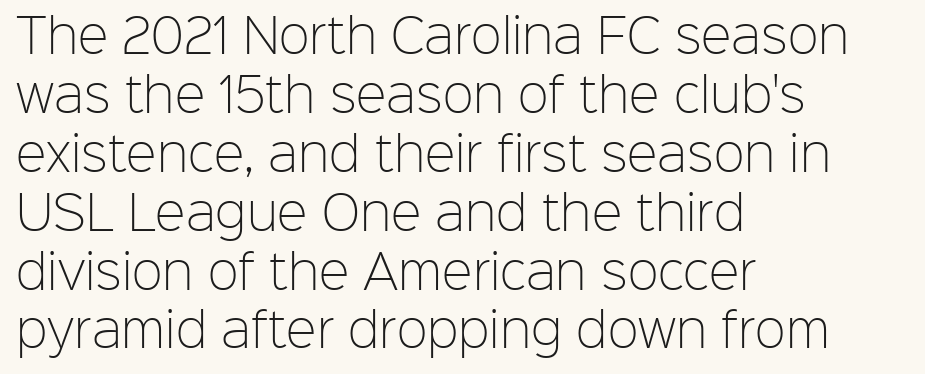
Q: Is the text bold? A: No.
Q: Is the text italic (slanted)? A: No, it is upright.
Q: Is the typeface a serif or a sans-serif typeface? A: Sans-serif.
Q: Is the text underlined? A: No.
Q: How is the paragraph aligned? A: Left-aligned.
Q: Is the spacing between letters normal or unusually wide? A: Normal.
Q: Is the spacing between lines tight, normal or loose? A: Normal.
Q: Width (condensed, normal, or wide)? A: Normal.
Q: Stroke contrast? A: Low.
Q: x-height? A: Medium.
Q: Monospaced? A: No.
